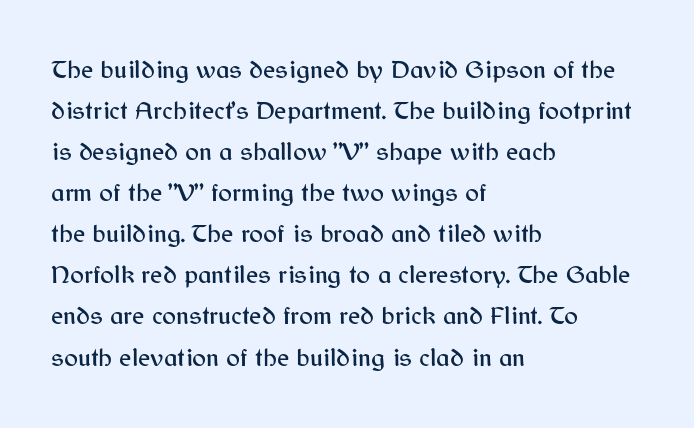
{"italic": "no", "underline": "no", "align": "left", "line_spacing": "normal", "line_spacing_ratio": 1.58, "letter_spacing": "normal", "letter_spacing_em": 0.0, "glyph_px": 26}
